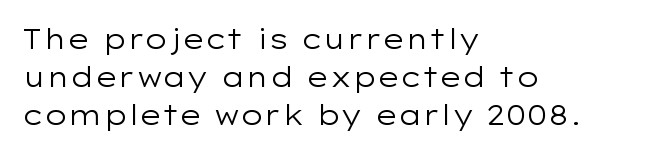
{"italic": "no", "bold": "no", "underline": "no", "align": "left", "line_spacing": "normal", "line_spacing_ratio": 1.4, "letter_spacing": "normal", "letter_spacing_em": 0.0, "glyph_px": 27}
